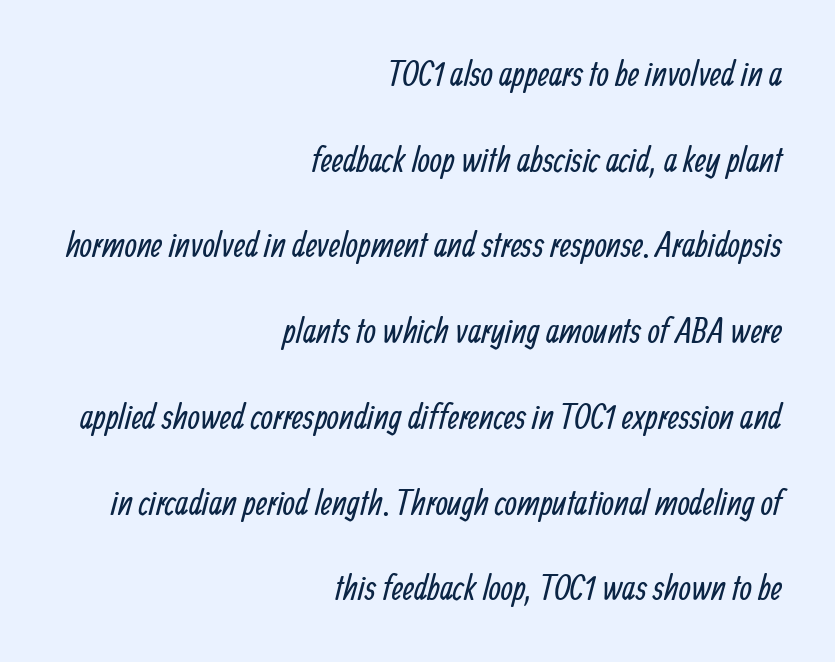
Q: Is the text bold? A: No.
Q: Is the typeface a serif or a sans-serif typeface? A: Sans-serif.
Q: Is the text underlined? A: No.
Q: How is the paragraph aligned? A: Right-aligned.
Q: Is the spacing between letters normal or unusually wide? A: Normal.
Q: Is the spacing between lines tight, normal or loose? A: Loose.
Q: Width (condensed, normal, or wide)? A: Condensed.
Q: Stroke contrast? A: Low.
Q: x-height? A: Medium.
Q: Monospaced? A: No.
